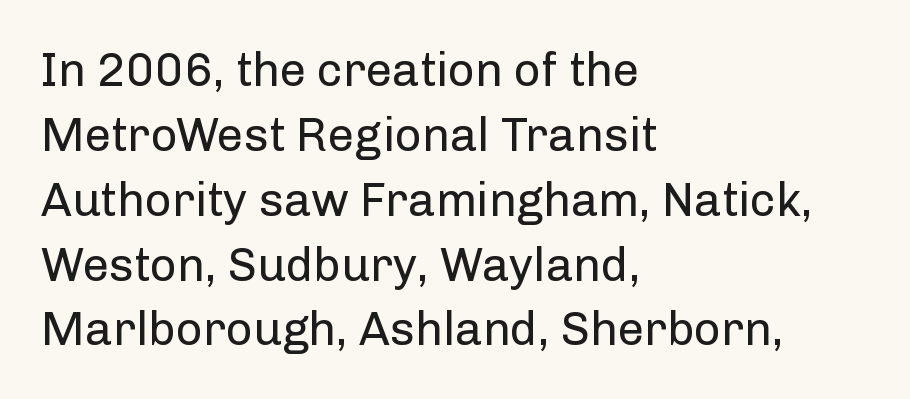
Letterform terminals end flat and unadorned throughout the passage. You could call the tracking neutral — neither tight nor loose. Words float on clear page, feet unadorned. The lines in this sample share a left origin and differ only in where they stop. Unbolded letterforms with no extra heft.
